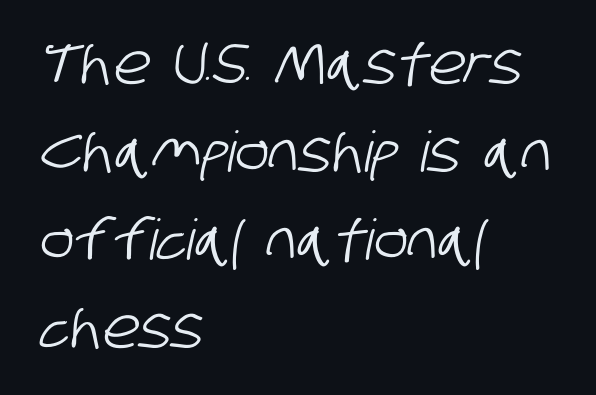
{"serif": "no", "width": "condensed", "stroke_contrast": "low", "x_height": "large", "monospaced": "no", "underline": "no", "align": "left", "line_spacing": "normal", "line_spacing_ratio": 1.57, "letter_spacing": "normal", "letter_spacing_em": 0.0, "glyph_px": 56}
